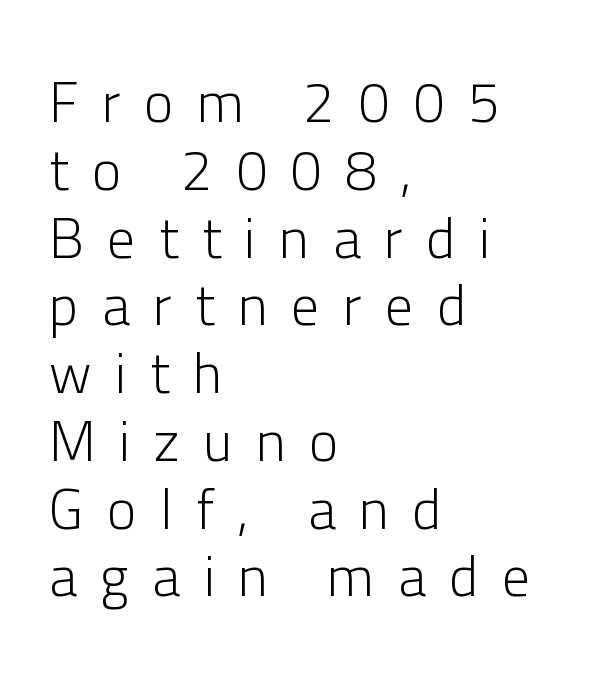
{"serif": "no", "italic": "no", "bold": "no", "weight": "light", "width": "normal", "stroke_contrast": "low", "x_height": "medium", "monospaced": "no", "underline": "no", "align": "left", "line_spacing_ratio": 1.21, "letter_spacing": "wide", "letter_spacing_em": 0.42, "glyph_px": 56}
